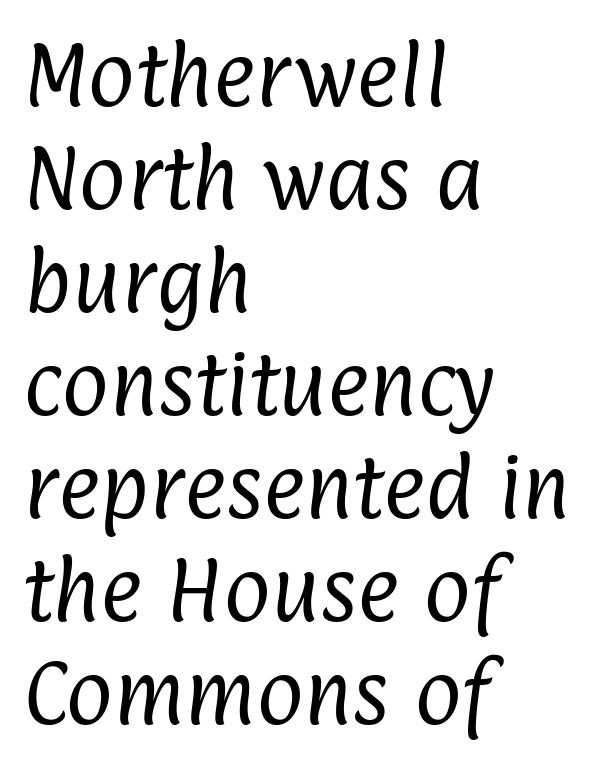
Q: Is the text bold? A: No.
Q: Is the typeface a serif or a sans-serif typeface? A: Sans-serif.
Q: Is the text underlined? A: No.
Q: How is the paragraph aligned? A: Left-aligned.
Q: Is the spacing between letters normal or unusually wide? A: Normal.
Q: Is the spacing between lines tight, normal or loose? A: Normal.
Q: Width (condensed, normal, or wide)? A: Condensed.
Q: Stroke contrast? A: Low.
Q: x-height? A: Medium.
Q: Monospaced? A: No.
